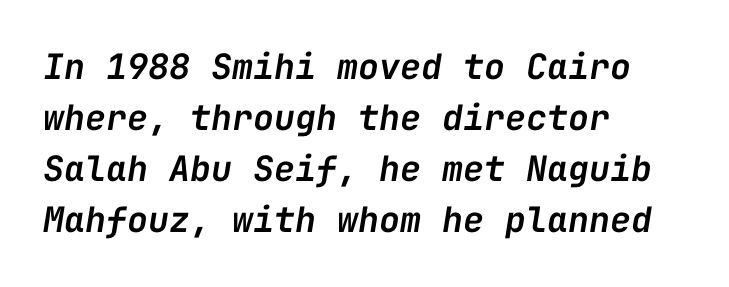
The image shows 35 px semibold type, italic (leaning right), monospaced; set left-aligned, normal line spacing (1.46x), normal letter spacing, not underlined; low stroke contrast and a medium x-height.
